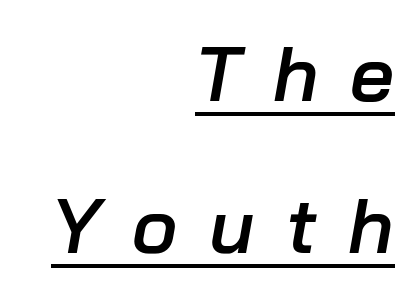
The leading is generous, giving the passage an open texture. This sample has the flowing, uneven cadence of proportional lettering. The paragraph shown leans on its right margin. Every word sits above its own underline.
